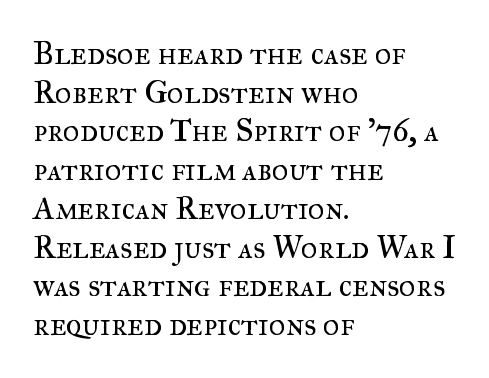
Q: Is the text bold? A: No.
Q: Is the text italic (slanted)? A: No, it is upright.
Q: Is the typeface a serif or a sans-serif typeface? A: Serif.
Q: Is the text underlined? A: No.
Q: How is the paragraph aligned? A: Left-aligned.
Q: Is the spacing between letters normal or unusually wide? A: Normal.
Q: Width (condensed, normal, or wide)? A: Normal.
Q: Stroke contrast? A: Medium.
Q: x-height? A: Small.
Q: Monospaced? A: No.
